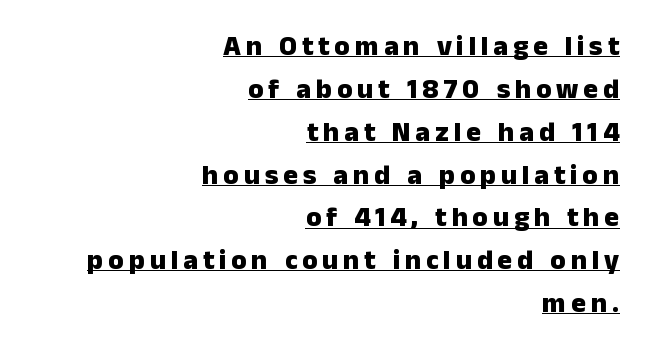
{"serif": "no", "italic": "no", "bold": "yes", "weight": "heavy", "width": "normal", "stroke_contrast": "low", "x_height": "medium", "monospaced": "no", "underline": "yes", "align": "right", "line_spacing": "normal", "line_spacing_ratio": 1.53, "glyph_px": 28}
